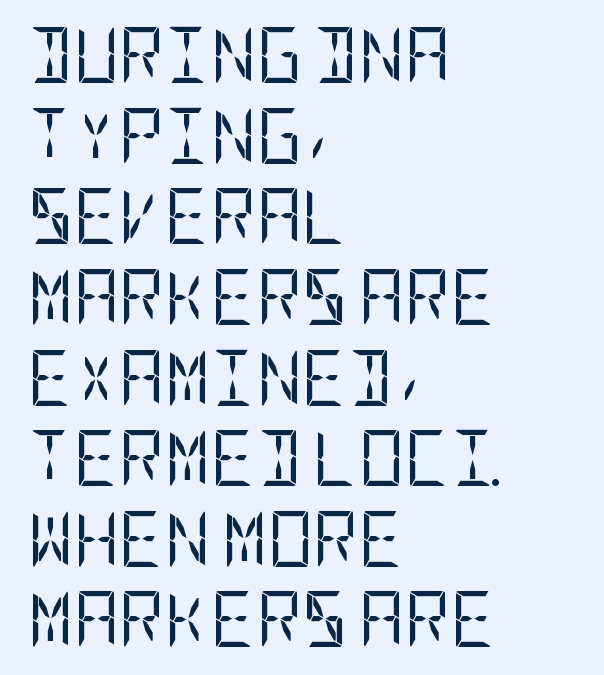
The image shows 56 px regular-weight, condensed sans-serif type, upright; set left-aligned, normal line spacing (1.44x), normal letter spacing, not underlined; low stroke contrast and a large x-height.
